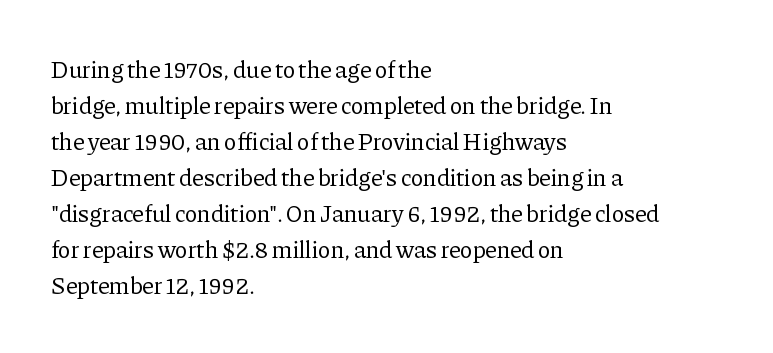
The image shows 24 px text type, upright; set left-aligned, normal line spacing (1.5x), normal letter spacing, not underlined.
